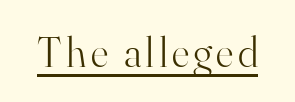
The image shows 43 px light serif type, upright; set underlined; high stroke contrast and a small x-height.
